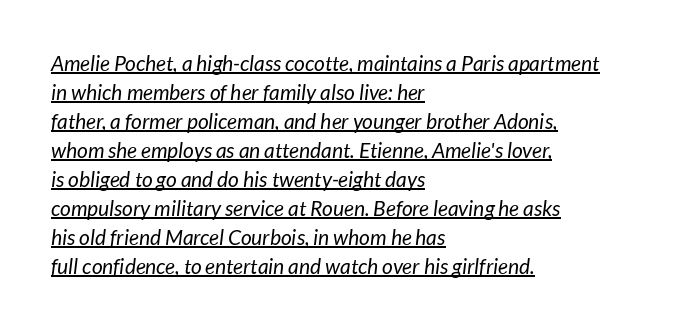
{"bold": "no", "underline": "yes", "align": "left", "line_spacing": "normal", "line_spacing_ratio": 1.38, "letter_spacing": "normal", "letter_spacing_em": 0.0, "glyph_px": 21}
